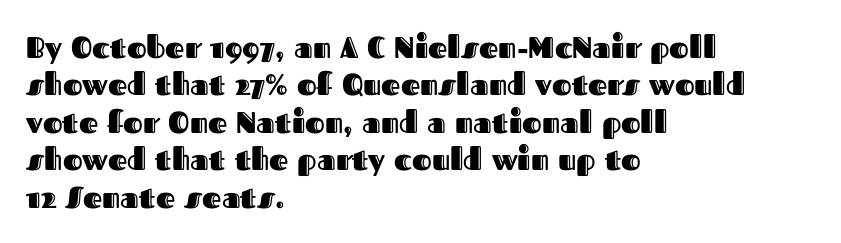
{"italic": "no", "width": "normal", "x_height": "medium", "monospaced": "no", "underline": "no", "align": "left", "line_spacing": "normal", "line_spacing_ratio": 1.25, "letter_spacing": "normal", "letter_spacing_em": 0.0, "glyph_px": 30}
